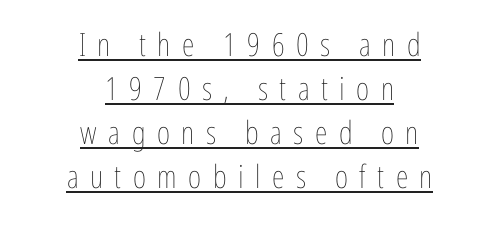
{"italic": "no", "bold": "no", "weight": "thin", "width": "condensed", "stroke_contrast": "low", "x_height": "medium", "monospaced": "no", "underline": "yes", "align": "center", "line_spacing": "normal", "line_spacing_ratio": 1.37, "letter_spacing": "wide", "letter_spacing_em": 0.36, "glyph_px": 32}
